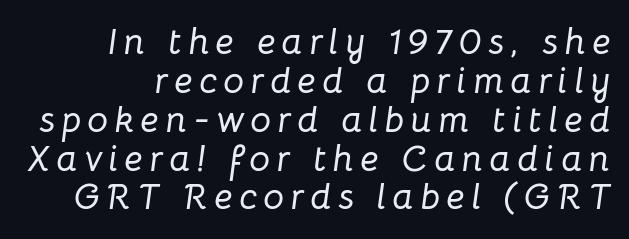
The image shows 37 px text type, italic (leaning right); set right-aligned, tight line spacing (1.05x), not underlined; low stroke contrast and a medium x-height.
